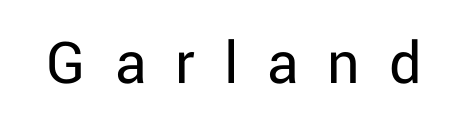
The image shows 64 px regular-weight sans-serif type, upright; set unusually wide letter spacing (+0.45 em), not underlined; low stroke contrast and a medium x-height.
